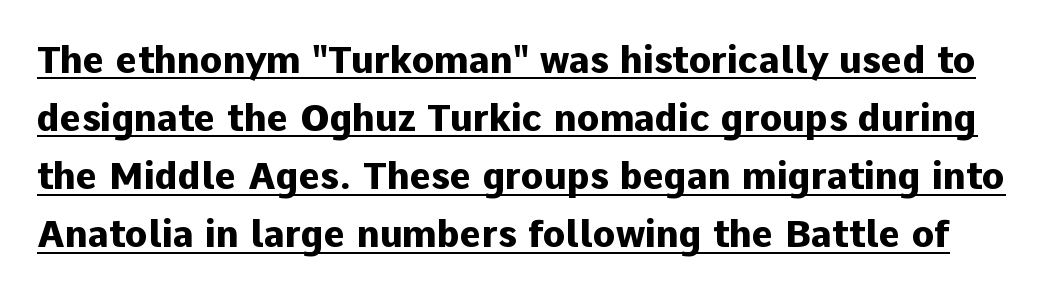
Ordinary non-slanted type is in use. The type is set solid horizontally, with unmodified tracking. These words are printed bold, with thick strokes throughout. Letterform terminals end flat and unadorned throughout the passage.
